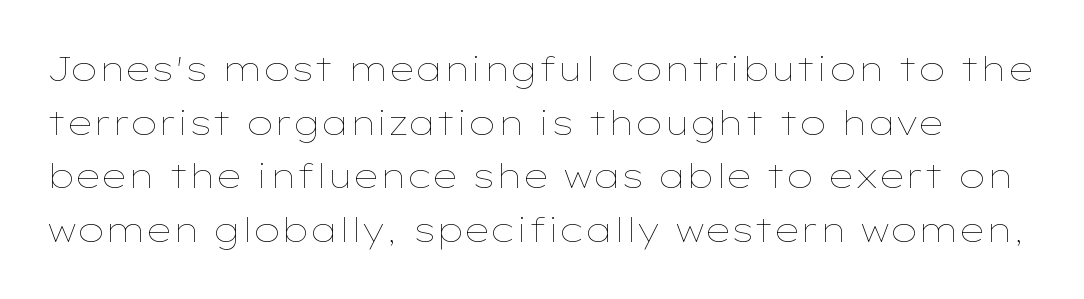
{"italic": "no", "bold": "no", "weight": "thin", "width": "wide", "stroke_contrast": "low", "x_height": "medium", "monospaced": "no", "underline": "no", "line_spacing": "normal", "line_spacing_ratio": 1.58, "letter_spacing": "normal", "letter_spacing_em": 0.0, "glyph_px": 34}
